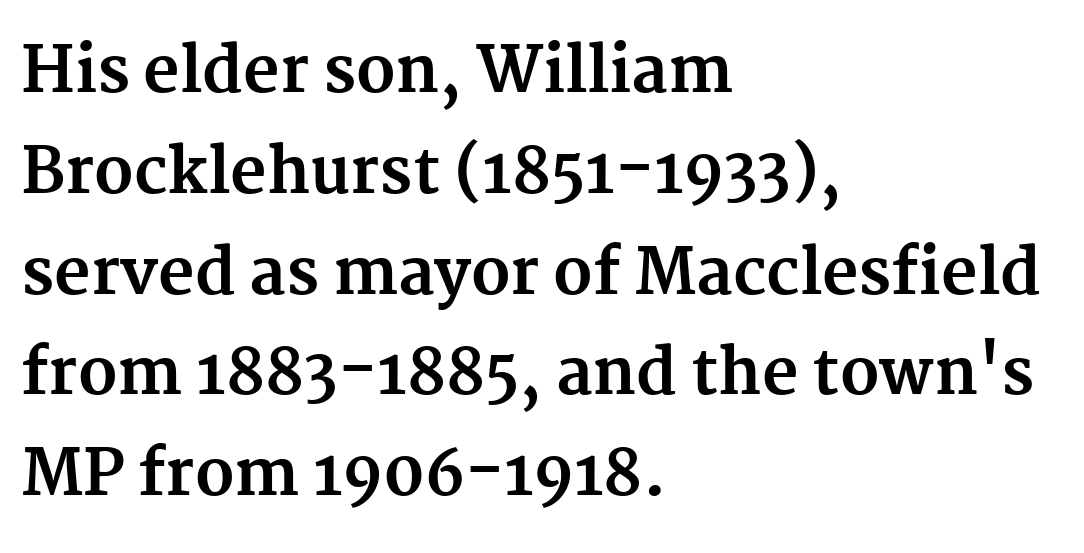
You could call the tracking neutral — neither tight nor loose. Each letter keeps its own natural width here, so spacing adapts to shape. Decoration check: the copy has no underline. When letters stand straight like this, we call the style roman or upright. Each new line begins a customary step beneath the previous one.
